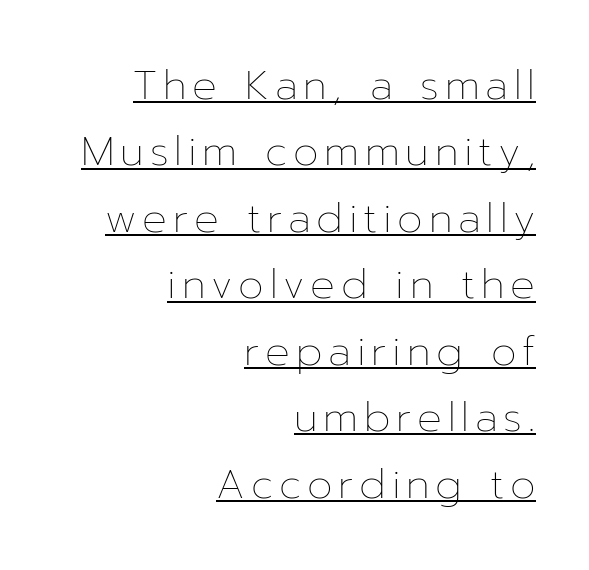
Compared with a typical body face, this is equally light or lighter still. Somebody hit Ctrl+U on this one — the words are underlined. Evenly set lines give the paragraph a standard silhouette. When letters stand straight like this, we call the style roman or upright. The paragraph shown leans on its right margin. Proportional: the letters do not fall into vertical columns.
